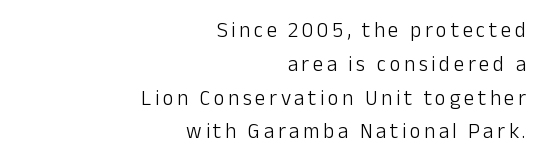
The image shows 21 px text type, upright; set right-aligned, normal line spacing (1.61x), not underlined.
